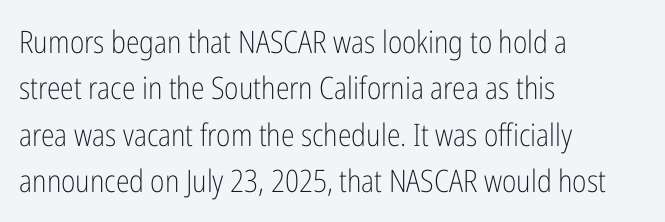
Q: Is the text bold? A: No.
Q: Is the text italic (slanted)? A: No, it is upright.
Q: Is the typeface a serif or a sans-serif typeface? A: Sans-serif.
Q: Is the text underlined? A: No.
Q: How is the paragraph aligned? A: Left-aligned.
Q: Is the spacing between letters normal or unusually wide? A: Normal.
Q: Is the spacing between lines tight, normal or loose? A: Normal.
Q: Width (condensed, normal, or wide)? A: Condensed.
Q: Stroke contrast? A: Low.
Q: x-height? A: Medium.
Q: Monospaced? A: No.
